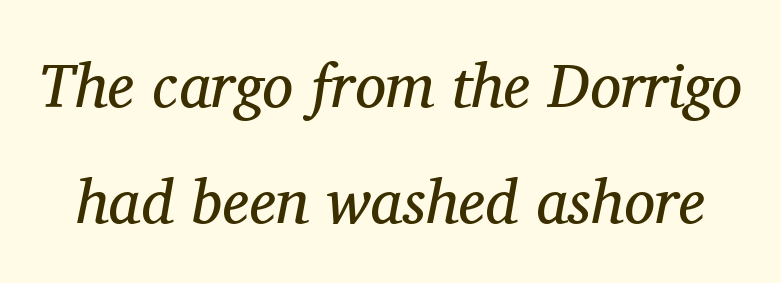
{"serif": "yes", "italic": "yes", "lean": "right", "slant_degrees": 11, "bold": "no", "weight": "regular", "width": "normal", "stroke_contrast": "medium", "x_height": "medium", "monospaced": "no", "underline": "no", "line_spacing_ratio": 1.87, "letter_spacing": "normal", "letter_spacing_em": 0.0, "glyph_px": 62}
